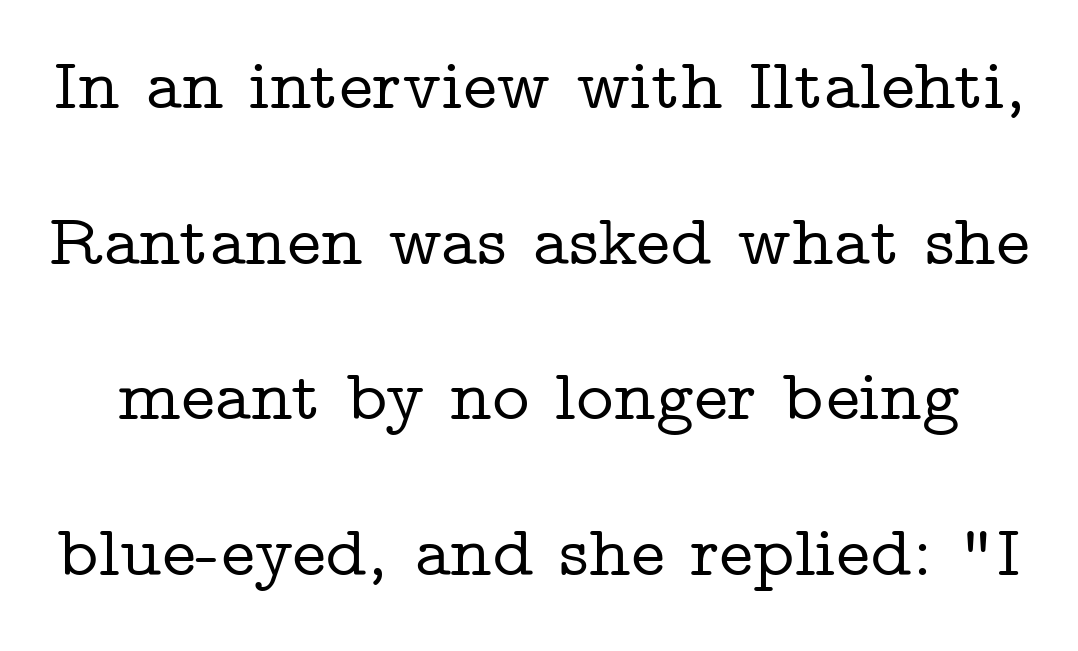
Q: Is the text italic (slanted)? A: No, it is upright.
Q: Is the typeface a serif or a sans-serif typeface? A: Serif.
Q: Is the text underlined? A: No.
Q: Is the spacing between letters normal or unusually wide? A: Normal.
Q: Is the spacing between lines tight, normal or loose? A: Loose.
Q: Width (condensed, normal, or wide)? A: Wide.
Q: Stroke contrast? A: Low.
Q: x-height? A: Medium.
Q: Monospaced? A: No.
